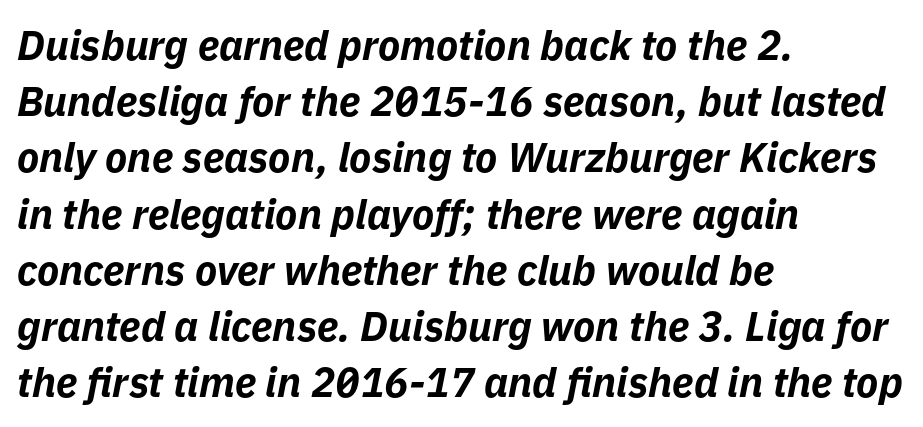
{"italic": "yes", "lean": "right", "slant_degrees": 11, "bold": "yes", "weight": "bold", "width": "normal", "stroke_contrast": "low", "x_height": "medium", "monospaced": "no", "underline": "no", "align": "left", "line_spacing": "normal", "line_spacing_ratio": 1.37, "letter_spacing": "normal", "letter_spacing_em": 0.0, "glyph_px": 41}
